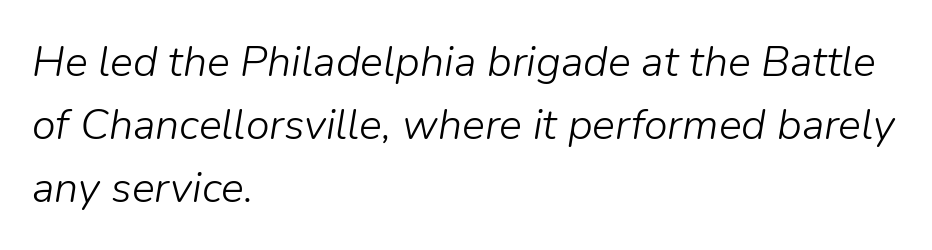
The image shows 43 px light type, italic (leaning right); set left-aligned, normal line spacing (1.46x), normal letter spacing, not underlined; low stroke contrast and a medium x-height.
